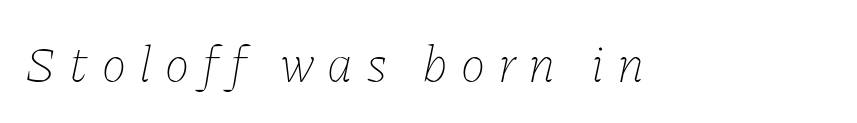
Note the varied advance widths — an 'i' is clearly narrower than an 'm'. No word sits above an underline. Students, note that the glyphs here are deliberately spaced far apart. Italic? Definitely — the glyphs are oblique.
